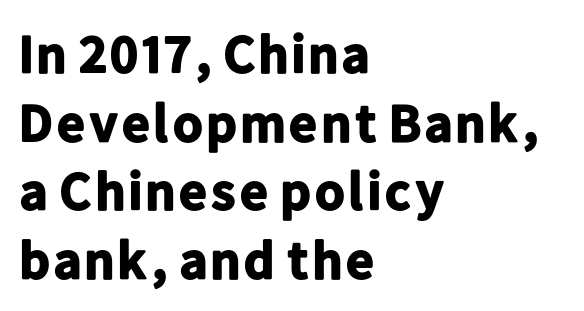
Q: Is the text bold? A: Yes.
Q: Is the text italic (slanted)? A: No, it is upright.
Q: Is the typeface a serif or a sans-serif typeface? A: Sans-serif.
Q: Is the text underlined? A: No.
Q: How is the paragraph aligned? A: Left-aligned.
Q: Is the spacing between letters normal or unusually wide? A: Normal.
Q: Is the spacing between lines tight, normal or loose? A: Normal.
Q: Width (condensed, normal, or wide)? A: Normal.
Q: Stroke contrast? A: Low.
Q: x-height? A: Medium.
Q: Monospaced? A: No.
